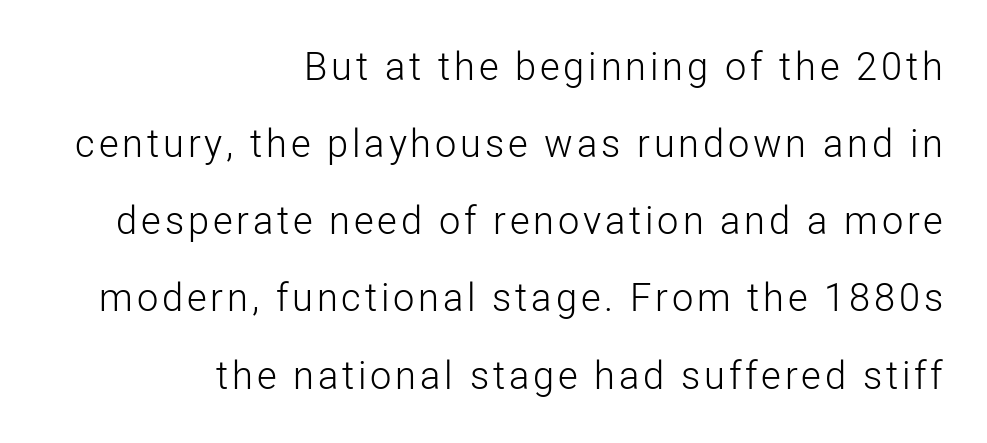
The image shows 38 px light sans-serif type, upright; set right-aligned, loose line spacing (2.03x), not underlined; low stroke contrast and a medium x-height.
